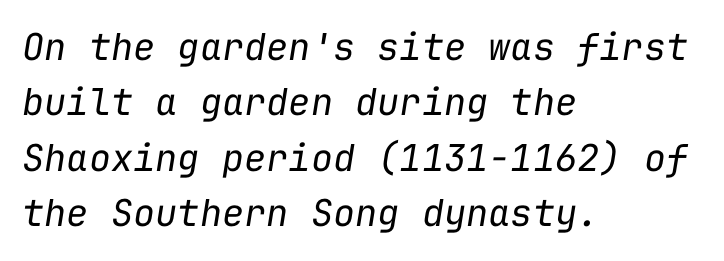
The image shows 37 px regular-weight type, italic (leaning right), monospaced; set left-aligned, normal line spacing (1.5x), normal letter spacing, not underlined; low stroke contrast and a medium x-height.
